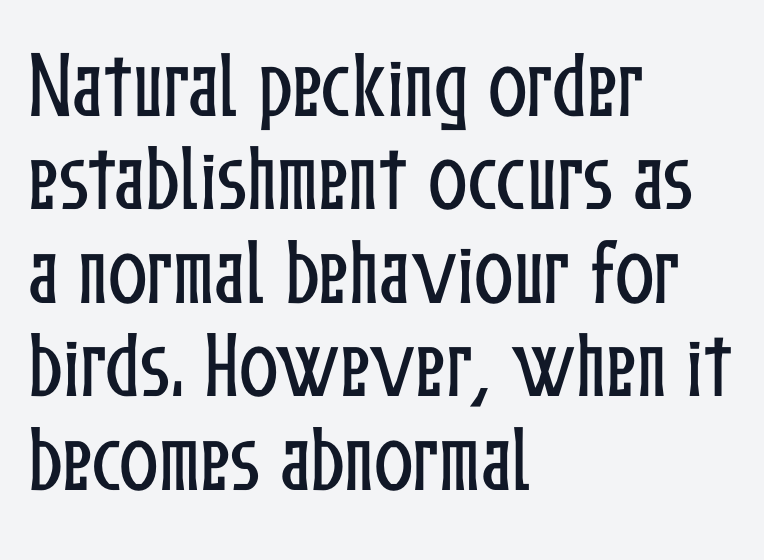
Q: Is the text italic (slanted)? A: No, it is upright.
Q: Is the text underlined? A: No.
Q: How is the paragraph aligned? A: Left-aligned.
Q: Is the spacing between letters normal or unusually wide? A: Normal.
Q: Is the spacing between lines tight, normal or loose? A: Normal.
Q: Width (condensed, normal, or wide)? A: Condensed.
Q: Stroke contrast? A: Low.
Q: x-height? A: Medium.
Q: Monospaced? A: No.
